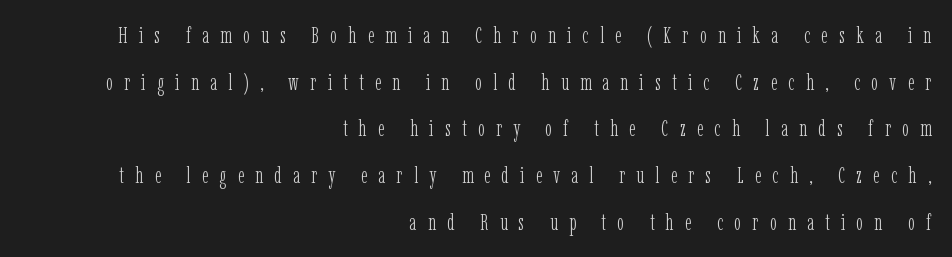
The image shows 23 px text type, upright; set right-aligned, loose line spacing (2.03x), unusually wide letter spacing (+0.49 em), not underlined.
